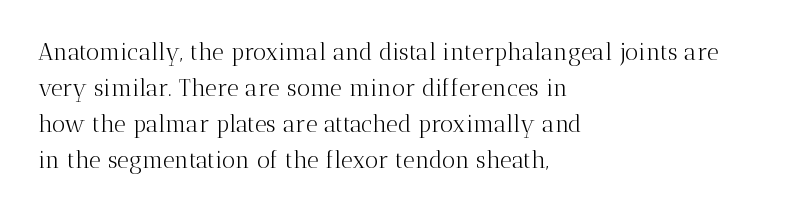
The image shows 23 px text type, upright; set left-aligned, normal line spacing (1.56x), normal letter spacing, not underlined.
